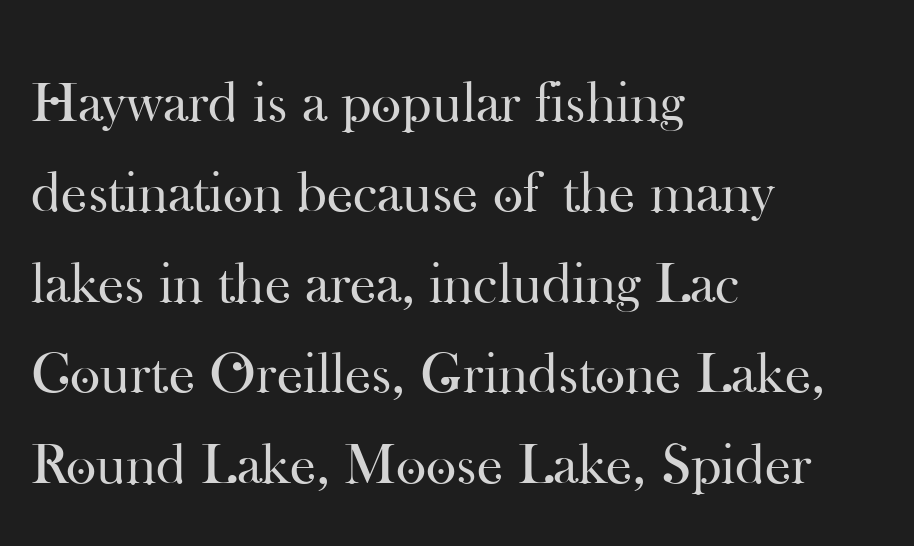
{"serif": "yes", "italic": "no", "bold": "no", "weight": "regular", "width": "normal", "stroke_contrast": "high", "x_height": "small", "monospaced": "no", "underline": "no", "align": "left", "line_spacing": "normal", "line_spacing_ratio": 1.56, "letter_spacing": "normal", "letter_spacing_em": 0.0, "glyph_px": 58}
